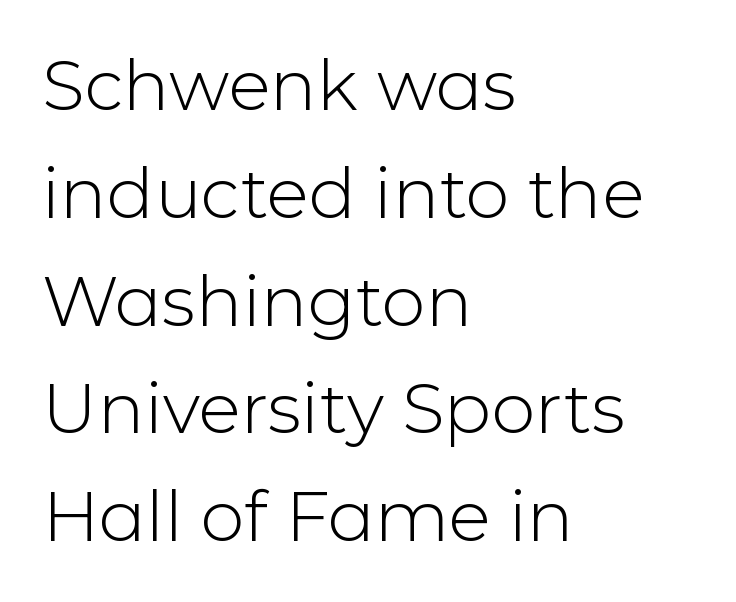
Q: Is the text bold? A: No.
Q: Is the text italic (slanted)? A: No, it is upright.
Q: Is the typeface a serif or a sans-serif typeface? A: Sans-serif.
Q: Is the text underlined? A: No.
Q: How is the paragraph aligned? A: Left-aligned.
Q: Is the spacing between letters normal or unusually wide? A: Normal.
Q: Is the spacing between lines tight, normal or loose? A: Normal.
Q: Width (condensed, normal, or wide)? A: Normal.
Q: Stroke contrast? A: Low.
Q: x-height? A: Medium.
Q: Monospaced? A: No.
